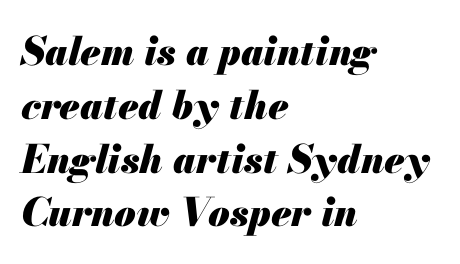
{"italic": "yes", "lean": "right", "slant_degrees": 13, "bold": "yes", "weight": "heavy", "width": "normal", "stroke_contrast": "medium", "x_height": "small", "monospaced": "no", "underline": "no", "align": "left", "line_spacing": "normal", "line_spacing_ratio": 1.38, "letter_spacing": "normal", "letter_spacing_em": 0.0, "glyph_px": 39}
